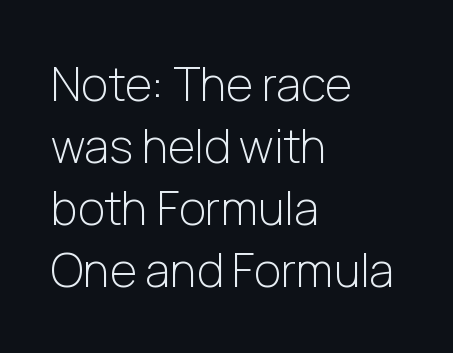
The image shows 46 px light sans-serif type, upright; set left-aligned, normal line spacing (1.35x), normal letter spacing, not underlined; low stroke contrast and a medium x-height.
